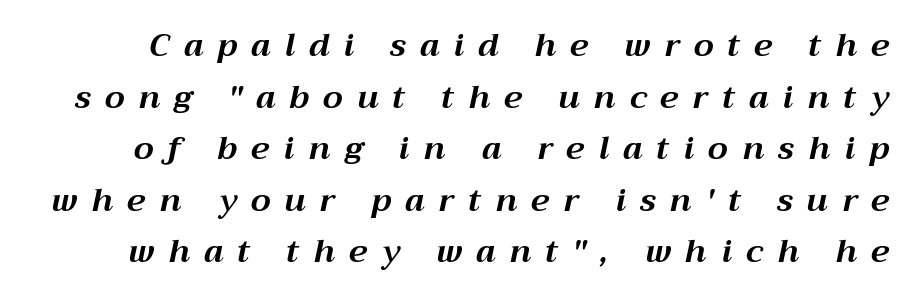
Q: Is the text bold? A: Yes.
Q: Is the text italic (slanted)? A: Yes, it leans right by about 12 degrees.
Q: Is the text underlined? A: No.
Q: Is the spacing between letters normal or unusually wide? A: Unusually wide.
Q: Is the spacing between lines tight, normal or loose? A: Normal.
Q: Width (condensed, normal, or wide)? A: Normal.
Q: Stroke contrast? A: Medium.
Q: x-height? A: Medium.
Q: Monospaced? A: No.
